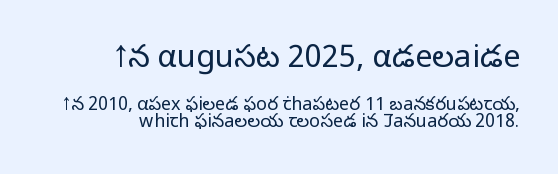
The image shows 31 px light sans-serif type, upright; set right-aligned, tight line spacing (0.97x), normal letter spacing, not underlined; the first (top) block is 1.72x larger; low stroke contrast and a medium x-height.
